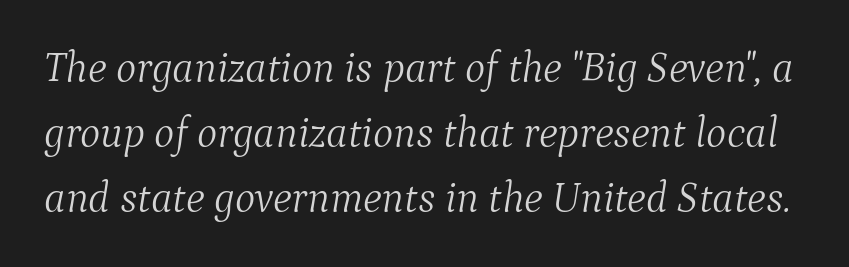
The horizontal fit of the characters is conventional and even. This reads as an unemphasized weight, regular at the heaviest. Each new line begins a customary step beneath the previous one. This sample has the flowing, uneven cadence of proportional lettering. The characters display serif detailing at their extremities.
